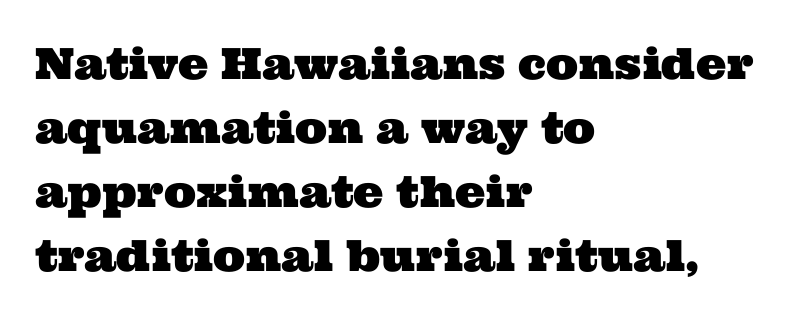
Here the designer chose a conventional face with non-uniform glyph widths. The strip under each line holds only bare page. These lines keep a tight, regular rhythm from letter to letter. Letterform terminals end in serifs throughout the passage. Quick note: interline space is typical.
